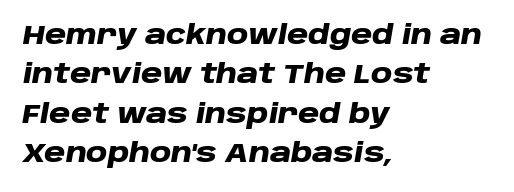
The image shows 26 px bold type, italic (leaning right); set left-aligned, normal line spacing (1.51x), normal letter spacing, not underlined.
